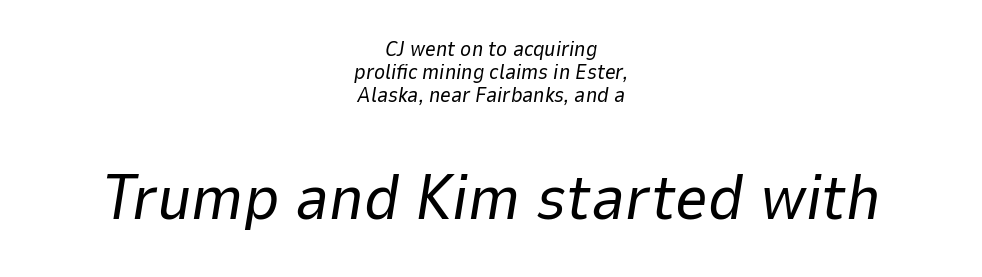
The image shows 64 px regular-weight type, italic (leaning right); set centered, tight line spacing (1.1x), normal letter spacing, not underlined; the second (bottom) block is 3.05x larger; low stroke contrast and a medium x-height.
